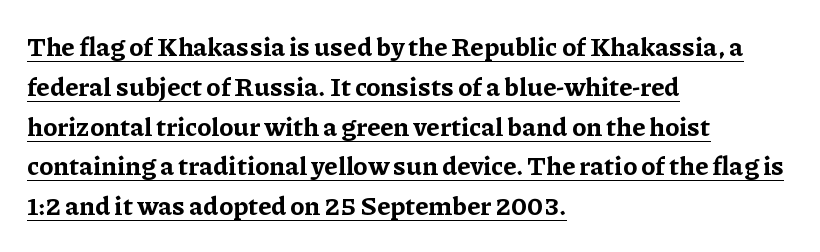
Each new line begins a customary step beneath the previous one. Underlined type. This sample uses plain, unmodified letter spacing. Every letter is thick-stroked: bold, no question. The text block is weighted toward the left margin, trailing off unevenly rightward.
